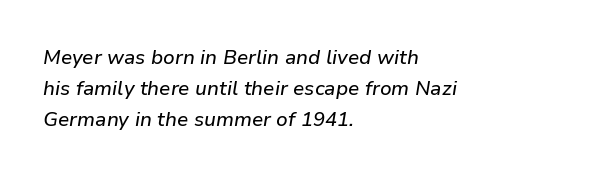
Q: Is the text italic (slanted)? A: Yes, it leans right by about 9 degrees.
Q: Is the text underlined? A: No.
Q: How is the paragraph aligned? A: Left-aligned.
Q: Is the spacing between letters normal or unusually wide? A: Normal.
Q: Is the spacing between lines tight, normal or loose? A: Normal.
